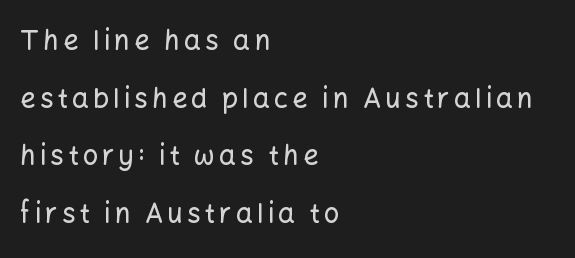
{"italic": "no", "underline": "no", "align": "left", "line_spacing": "loose", "line_spacing_ratio": 2.13, "glyph_px": 27}
